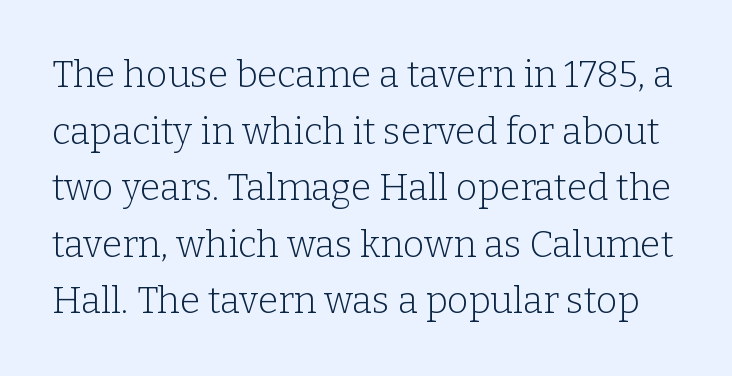
The image shows 37 px light serif type, upright; set normal line spacing (1.53x), normal letter spacing, not underlined; low stroke contrast and a medium x-height.
